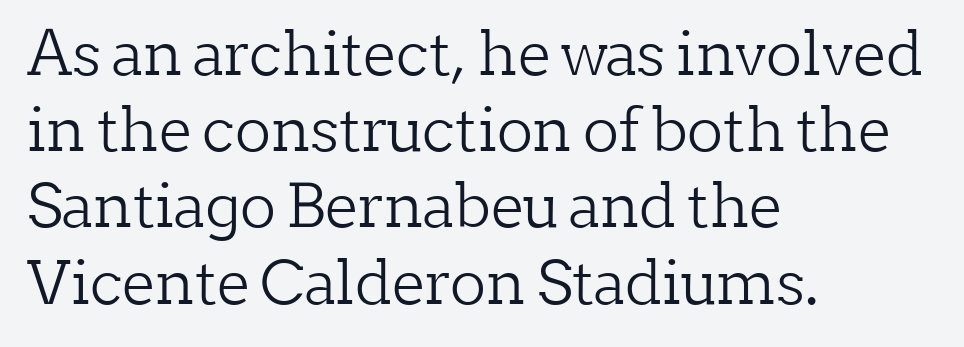
Underline: absent. Weight: regular or lighter. Notice how the stems are strictly vertical — no italics here. The designer went with a serif here, giving each stem small feet. Notice how the passage keeps a crisp vertical edge on the left only.
